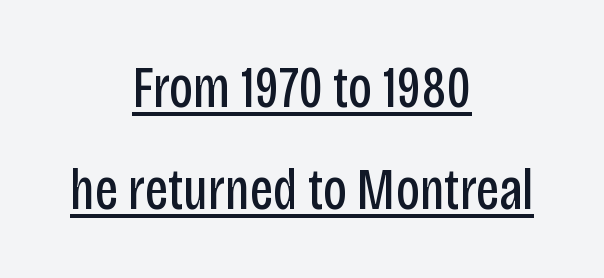
Characters remain perfectly vertical along every line. Each line is balanced around a shared central axis. Characters follow at the spacing the type designer built in. Every word sits above its own underline.
